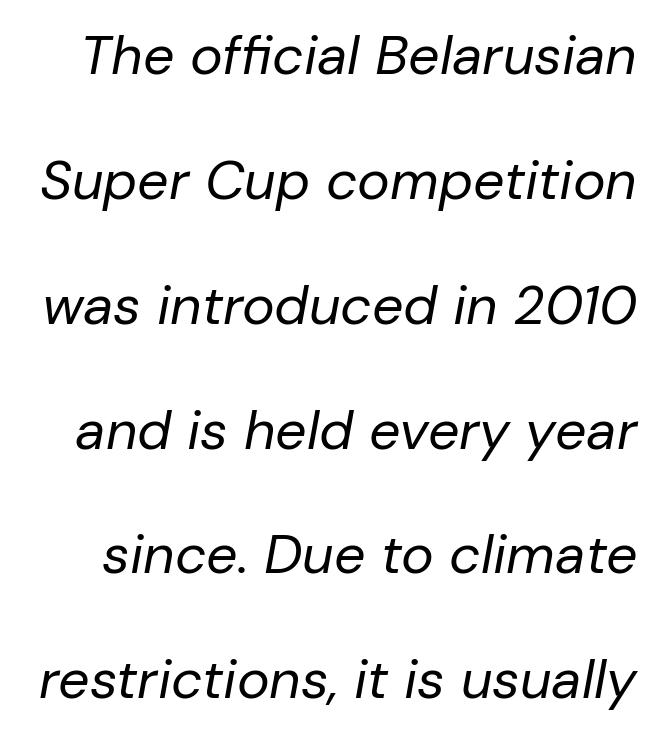
Q: Is the text bold? A: No.
Q: Is the text italic (slanted)? A: Yes, it leans right by about 10 degrees.
Q: Is the text underlined? A: No.
Q: Is the spacing between letters normal or unusually wide? A: Normal.
Q: Is the spacing between lines tight, normal or loose? A: Loose.
Q: Width (condensed, normal, or wide)? A: Normal.
Q: Stroke contrast? A: Low.
Q: x-height? A: Medium.
Q: Monospaced? A: No.
